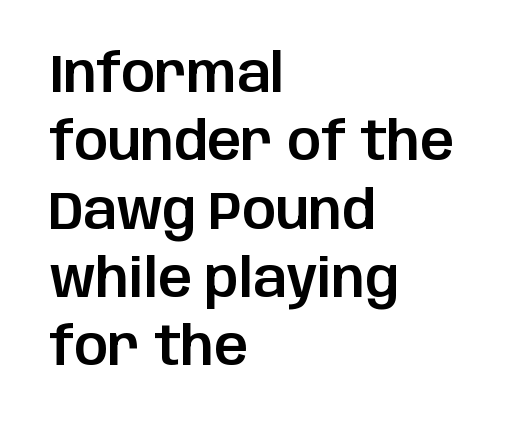
The space between consecutive lines is moderate. Character widths vary here, with narrow letters taking less room than wide ones. Letters rest on an invisible, unmarked baseline. A typesetter would call this zero additional tracking. Reading down the block, your eye returns to a fixed left position each line. This is roman type, the default non-slanted kind.
